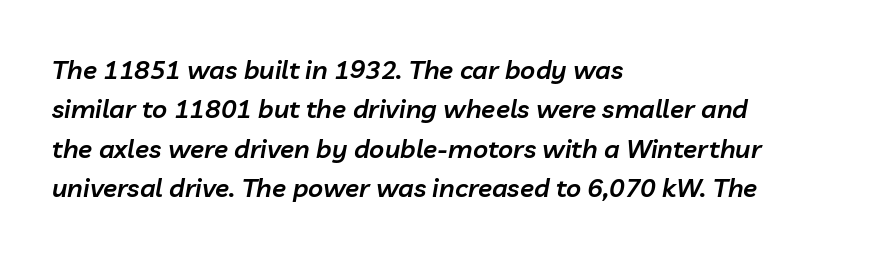
{"italic": "yes", "lean": "right", "slant_degrees": 10, "bold": "semi", "underline": "no", "align": "left", "line_spacing": "normal", "line_spacing_ratio": 1.51, "letter_spacing": "normal", "letter_spacing_em": 0.0, "glyph_px": 26}
